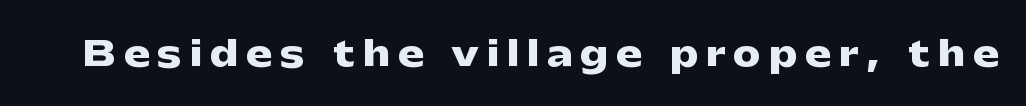
Q: Is the text bold? A: Yes.
Q: Is the text italic (slanted)? A: No, it is upright.
Q: Is the typeface a serif or a sans-serif typeface? A: Sans-serif.
Q: Is the text underlined? A: No.
Q: Is the spacing between letters normal or unusually wide? A: Unusually wide.
Q: Width (condensed, normal, or wide)? A: Wide.
Q: Stroke contrast? A: Low.
Q: x-height? A: Medium.
Q: Monospaced? A: No.
